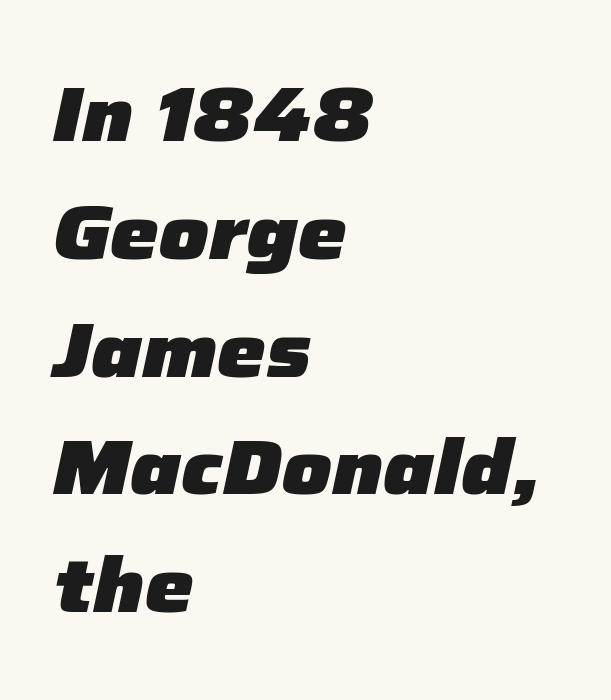
Q: Is the text bold? A: Yes.
Q: Is the text italic (slanted)? A: Yes, it leans right by about 12 degrees.
Q: Is the text underlined? A: No.
Q: How is the paragraph aligned? A: Left-aligned.
Q: Is the spacing between letters normal or unusually wide? A: Normal.
Q: Is the spacing between lines tight, normal or loose? A: Normal.
Q: Width (condensed, normal, or wide)? A: Normal.
Q: Stroke contrast? A: Low.
Q: x-height? A: Medium.
Q: Monospaced? A: No.
